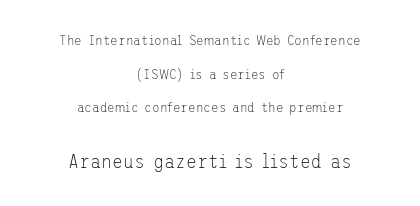
The image shows 20 px text type, upright; set centered, loose line spacing (2.41x), normal letter spacing, not underlined; the second (bottom) block is 1.43x larger.
